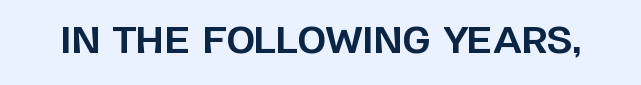
Q: Is the text bold? A: Yes.
Q: Is the text italic (slanted)? A: No, it is upright.
Q: Is the typeface a serif or a sans-serif typeface? A: Sans-serif.
Q: Is the text underlined? A: No.
Q: Is the spacing between letters normal or unusually wide? A: Normal.
Q: Width (condensed, normal, or wide)? A: Normal.
Q: Stroke contrast? A: Low.
Q: x-height? A: Large.
Q: Monospaced? A: No.
